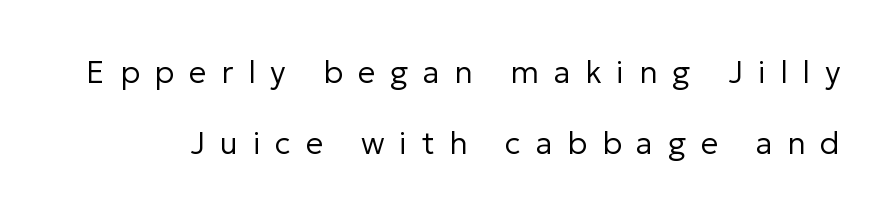
The image shows 31 px regular-weight sans-serif type, upright; set loose line spacing (2.3x), unusually wide letter spacing (+0.48 em), not underlined; low stroke contrast and a medium x-height.
